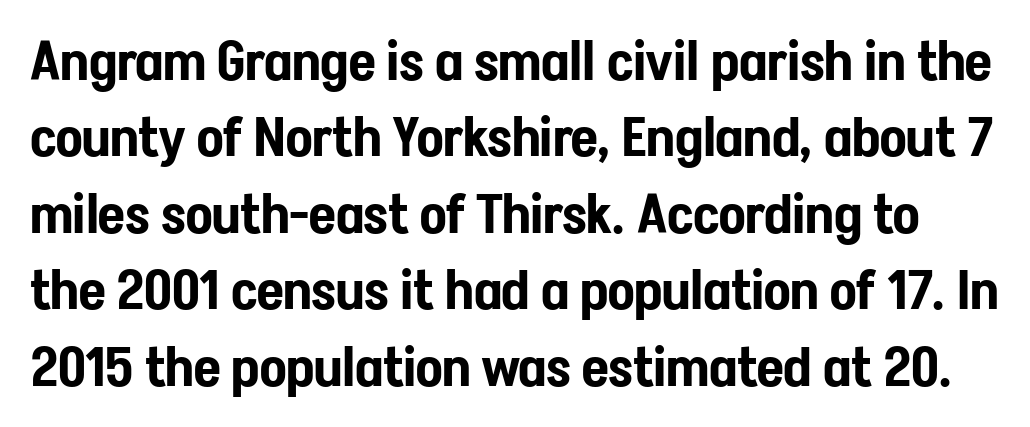
If you measured baseline to baseline, you'd find a middling distance. Each letter keeps its own natural width here, so spacing adapts to shape. The type family on display is of the sans-serif kind. The glyphs are unaccompanied by any horizontal stroke below them. The face used here is rendered with its standard letterfit.
